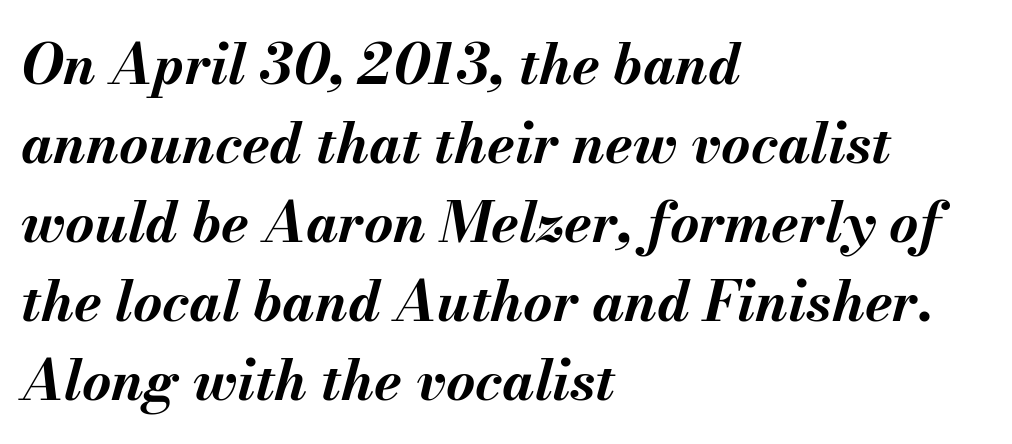
The image shows 56 px bold type, italic (leaning right); set left-aligned, normal line spacing (1.41x), normal letter spacing, not underlined; medium stroke contrast and a small x-height.
